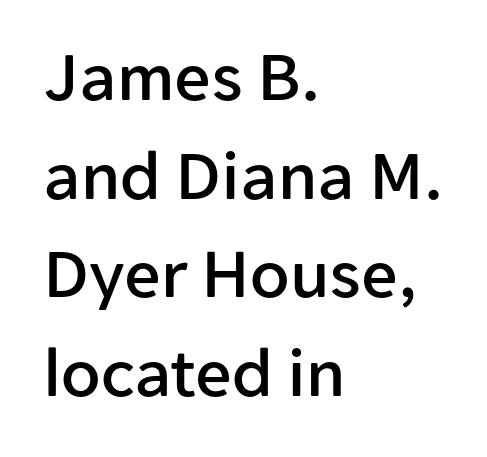
Q: Is the text italic (slanted)? A: No, it is upright.
Q: Is the typeface a serif or a sans-serif typeface? A: Sans-serif.
Q: Is the text underlined? A: No.
Q: How is the paragraph aligned? A: Left-aligned.
Q: Is the spacing between letters normal or unusually wide? A: Normal.
Q: Is the spacing between lines tight, normal or loose? A: Normal.
Q: Width (condensed, normal, or wide)? A: Normal.
Q: Stroke contrast? A: Low.
Q: x-height? A: Medium.
Q: Monospaced? A: No.
